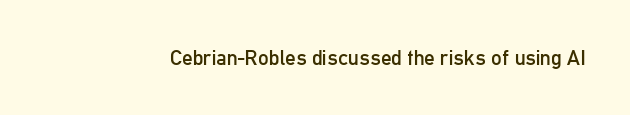
{"italic": "no", "bold": "no", "underline": "no", "letter_spacing": "normal", "letter_spacing_em": 0.0, "glyph_px": 21}
